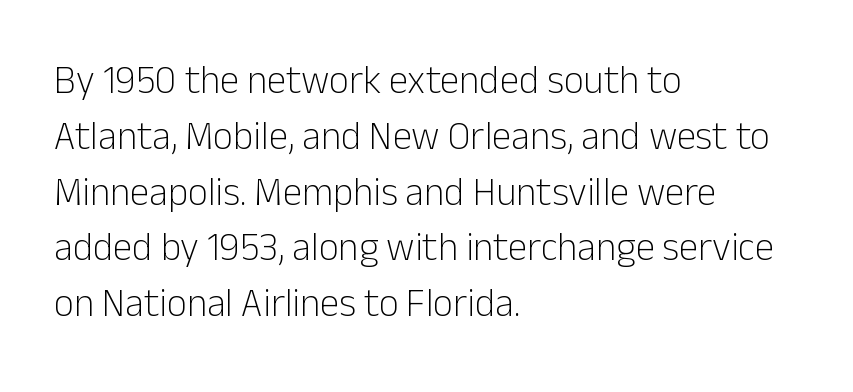
The image shows 39 px light sans-serif type, upright; set left-aligned, normal line spacing (1.43x), normal letter spacing, not underlined; low stroke contrast and a medium x-height.
